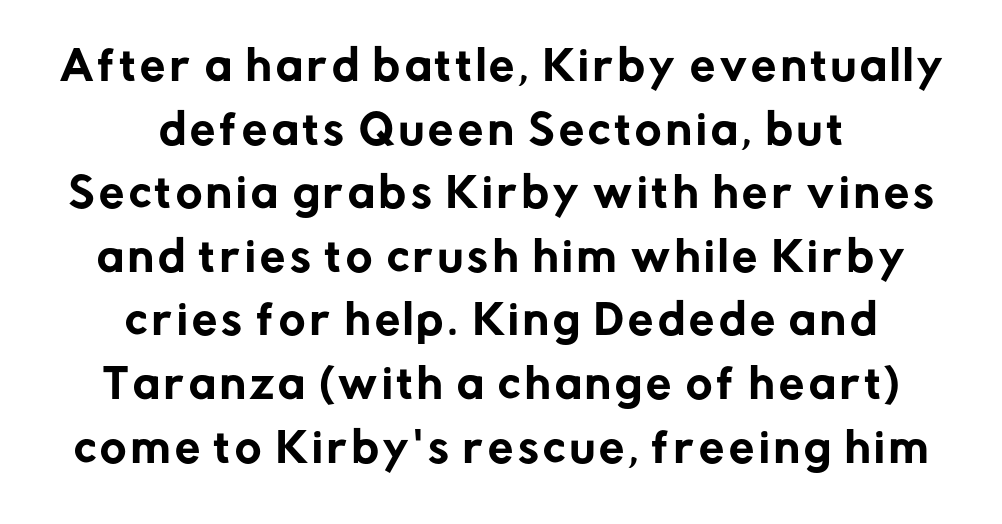
Summary of vertical rhythm: regular, with standard interline spacing. Think of a printed novel: that variable character pitch is what you see here. Observe the absence of serifs on each vertical stroke in this sample. Designer's note — italics off, roman on. The compositor balanced each line on the midline. No word sits above an underline.
